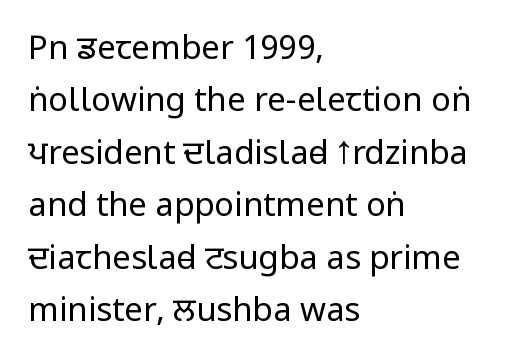
The image shows 33 px regular-weight, condensed sans-serif type, upright; set left-aligned, normal line spacing (1.59x), normal letter spacing, not underlined; low stroke contrast and a large x-height.
